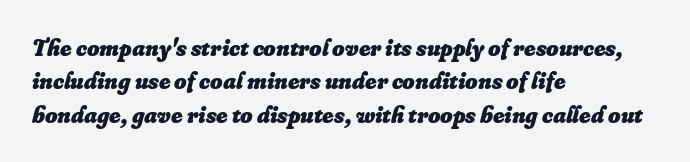
The image shows 24 px bold type, italic (leaning right); set left-aligned, normal line spacing (1.39x), normal letter spacing, not underlined.
